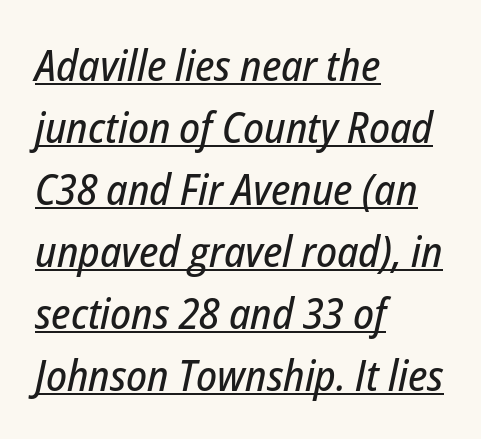
The image shows 43 px condensed type, italic (leaning right); set left-aligned, normal line spacing (1.44x), normal letter spacing, underlined; low stroke contrast and a medium x-height.
